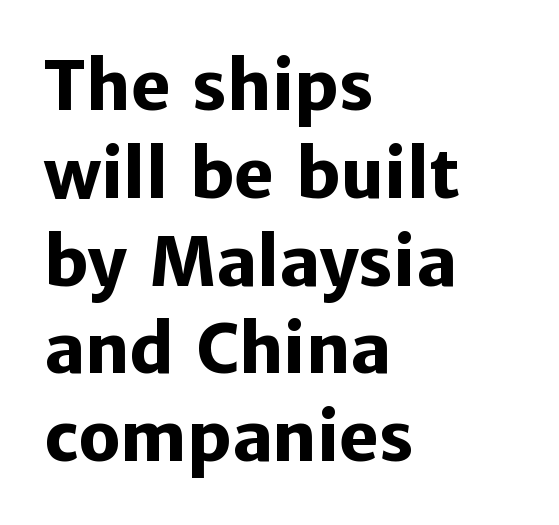
Has an underline been added? It has not. Which margin do the lines hug? The left one — the right edge is uneven. Baseline-to-baseline distance is the conventional proportion of letter height. The passage shown is typed in a proportional face where columns would drift. Check where the strokes stop: nothing finishes them off — pure sans.
